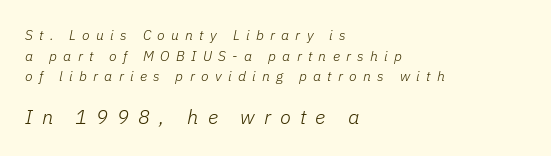
Q: Is the text bold? A: No.
Q: Is the text italic (slanted)? A: Yes, it leans right by about 11 degrees.
Q: Is the text underlined? A: No.
Q: How is the paragraph aligned? A: Left-aligned.
Q: Is the spacing between letters normal or unusually wide? A: Unusually wide.
Q: Is the spacing between lines tight, normal or loose? A: Normal.
Q: Which block of text is set in a larger size, the first (top) or the second (bottom)? A: The second (bottom) one.
